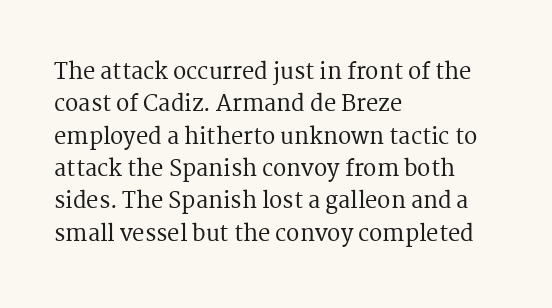
Bare-footed words on every line. The space between consecutive lines is moderate. Caption: standard tracking, unaltered. The lettering holds an erect, upright posture throughout. The text block is weighted toward the left margin, trailing off unevenly rightward.
